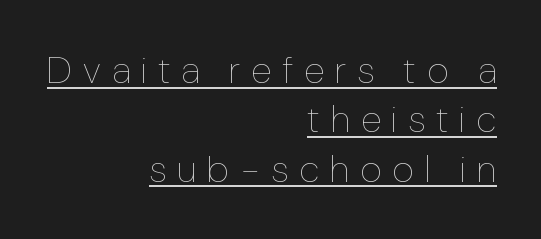
{"italic": "no", "bold": "no", "weight": "thin", "width": "condensed", "stroke_contrast": "low", "x_height": "medium", "monospaced": "no", "underline": "yes", "align": "right", "line_spacing": "normal", "line_spacing_ratio": 1.3, "letter_spacing": "wide", "letter_spacing_em": 0.29, "glyph_px": 38}
